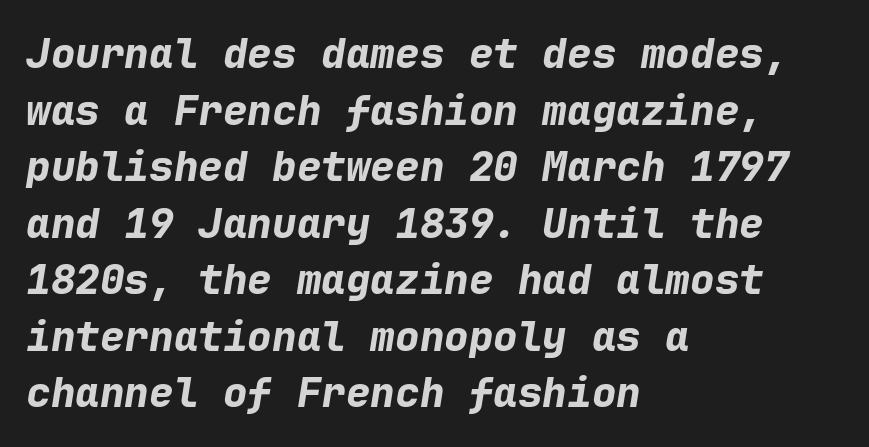
The image shows 41 px bold type, italic (leaning right), monospaced; set left-aligned, normal line spacing (1.38x), normal letter spacing, not underlined; low stroke contrast and a medium x-height.
